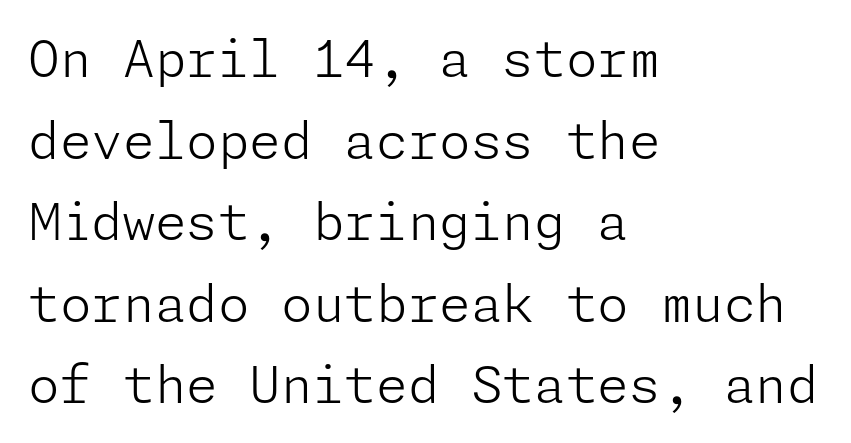
Q: Is the text bold? A: No.
Q: Is the text italic (slanted)? A: No, it is upright.
Q: Is the typeface a serif or a sans-serif typeface? A: Sans-serif.
Q: Is the text underlined? A: No.
Q: How is the paragraph aligned? A: Left-aligned.
Q: Is the spacing between letters normal or unusually wide? A: Normal.
Q: Is the spacing between lines tight, normal or loose? A: Normal.
Q: Width (condensed, normal, or wide)? A: Normal.
Q: Stroke contrast? A: Low.
Q: x-height? A: Medium.
